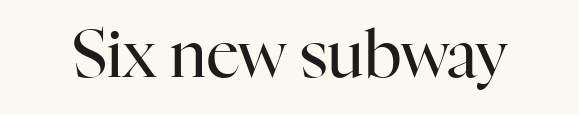
The image shows 64 px regular-weight serif type, upright; set normal letter spacing, not underlined; high stroke contrast and a medium x-height.
